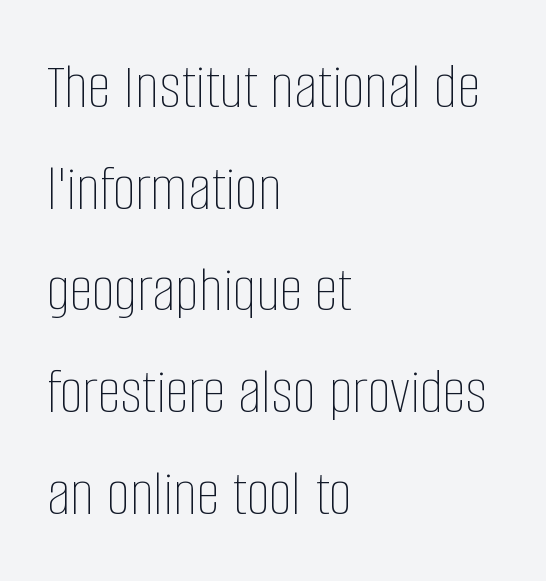
Type without underlining. The letters advance in unequal steps, a hallmark of proportional type. In terms of letterspacing, this is plain default setting. Think standard paragraph weight, or any step lighter than that.
